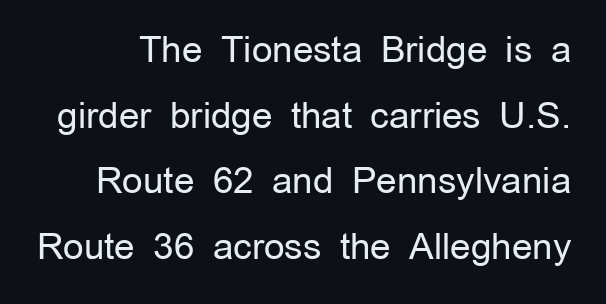
Q: Is the text bold? A: No.
Q: Is the text italic (slanted)? A: No, it is upright.
Q: Is the typeface a serif or a sans-serif typeface? A: Sans-serif.
Q: Is the text underlined? A: No.
Q: Is the spacing between letters normal or unusually wide? A: Normal.
Q: Width (condensed, normal, or wide)? A: Normal.
Q: Stroke contrast? A: Low.
Q: x-height? A: Medium.
Q: Monospaced? A: No.
